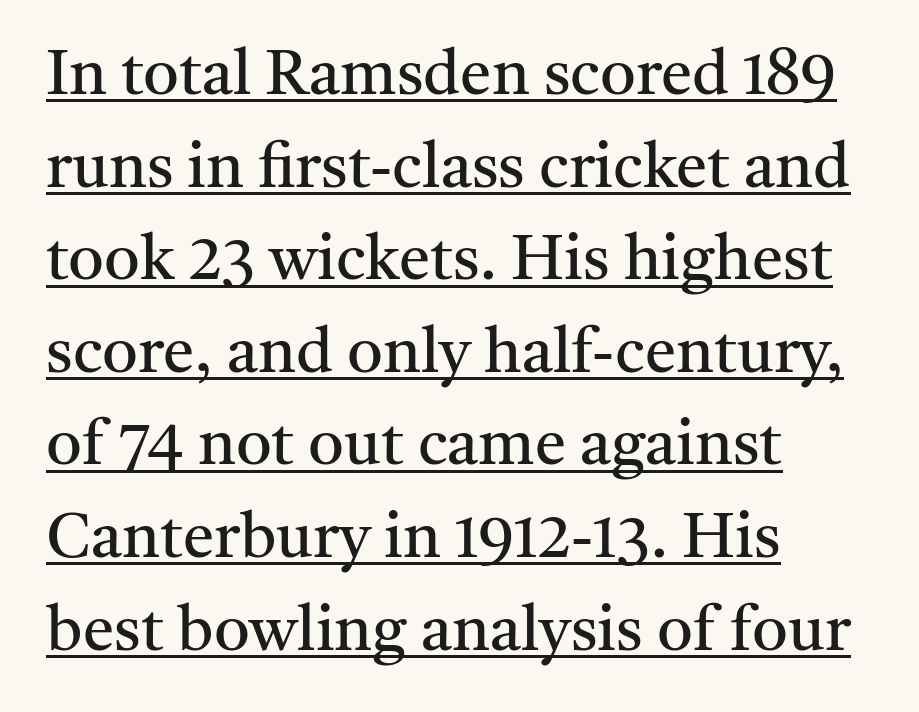
{"serif": "yes", "italic": "no", "bold": "no", "weight": "regular", "width": "normal", "stroke_contrast": "medium", "x_height": "medium", "monospaced": "no", "underline": "yes", "align": "left", "line_spacing": "normal", "line_spacing_ratio": 1.47, "letter_spacing": "normal", "letter_spacing_em": 0.0, "glyph_px": 63}
